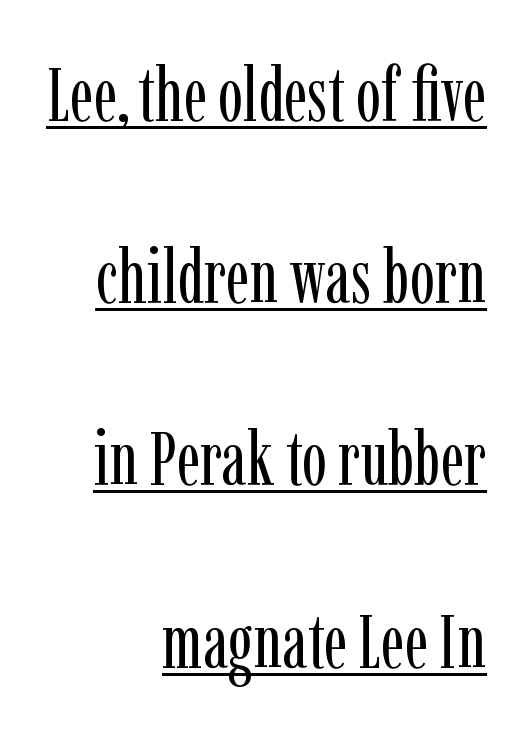
{"serif": "yes", "italic": "no", "bold": "no", "weight": "regular", "width": "condensed", "stroke_contrast": "low", "x_height": "medium", "monospaced": "no", "underline": "yes", "align": "right", "line_spacing": "loose", "line_spacing_ratio": 2.43, "letter_spacing": "normal", "letter_spacing_em": 0.0, "glyph_px": 75}
